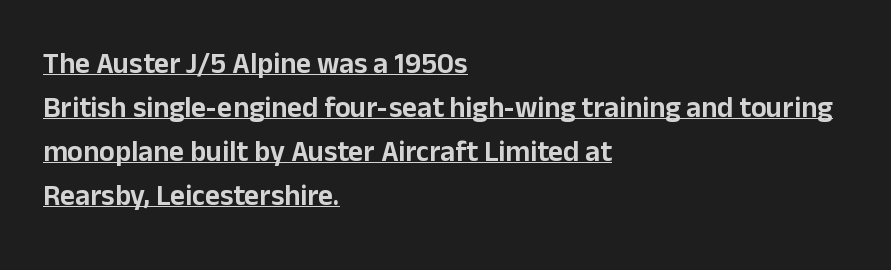
Q: Is the text italic (slanted)? A: No, it is upright.
Q: Is the typeface a serif or a sans-serif typeface? A: Sans-serif.
Q: Is the text underlined? A: Yes.
Q: How is the paragraph aligned? A: Left-aligned.
Q: Is the spacing between letters normal or unusually wide? A: Normal.
Q: Is the spacing between lines tight, normal or loose? A: Normal.
Q: Width (condensed, normal, or wide)? A: Normal.
Q: Stroke contrast? A: Low.
Q: x-height? A: Medium.
Q: Monospaced? A: No.
